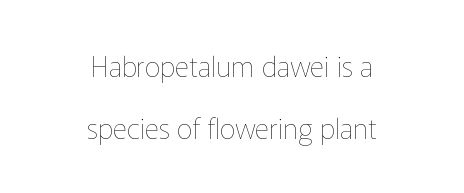
{"italic": "no", "bold": "no", "weight": "thin", "width": "normal", "stroke_contrast": "low", "x_height": "medium", "monospaced": "no", "underline": "no", "align": "center", "line_spacing": "loose", "line_spacing_ratio": 2.22, "letter_spacing": "normal", "letter_spacing_em": 0.0, "glyph_px": 28}
